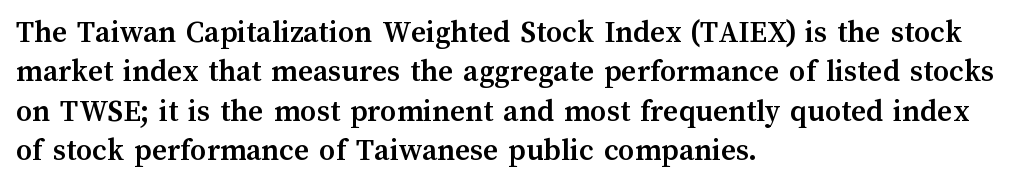
The image shows 32 px semibold type, upright; set left-aligned, line spacing 1.23x, normal letter spacing, not underlined; medium stroke contrast and a medium x-height.
